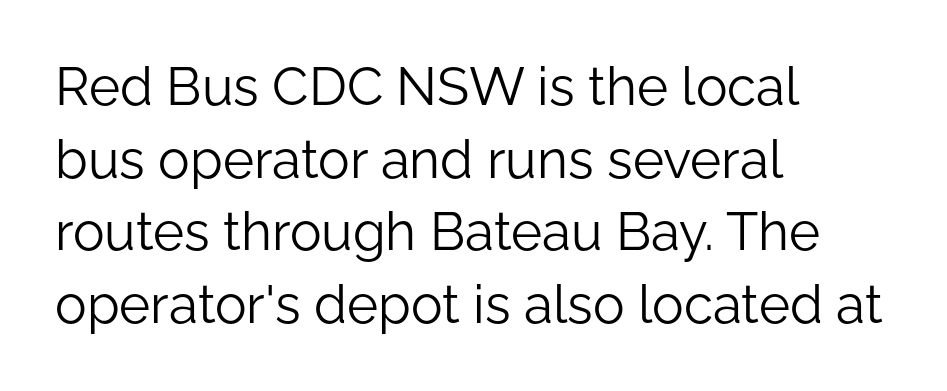
The image shows 53 px light sans-serif type, upright; set left-aligned, normal line spacing (1.37x), normal letter spacing, not underlined; low stroke contrast and a medium x-height.
